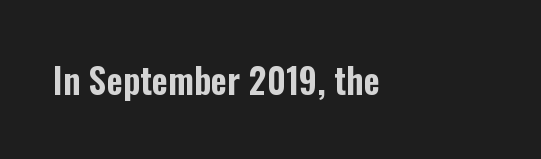
{"serif": "no", "italic": "no", "width": "condensed", "stroke_contrast": "low", "x_height": "medium", "monospaced": "no", "underline": "no", "letter_spacing": "normal", "letter_spacing_em": 0.0, "glyph_px": 35}
